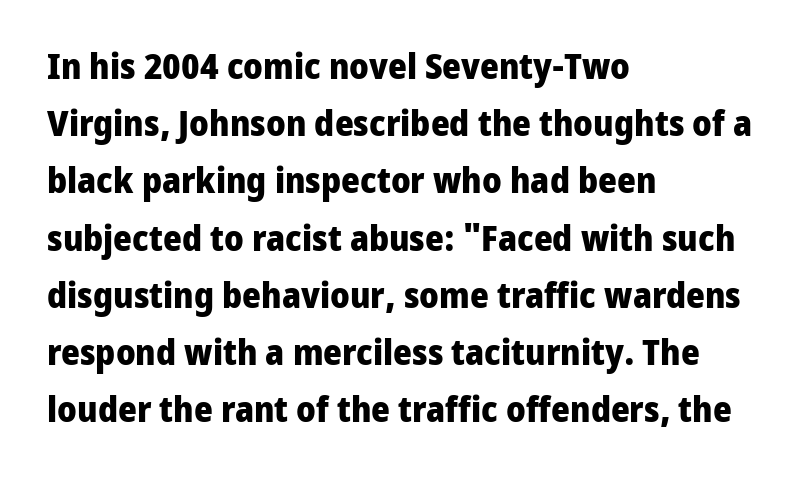
Q: Is the text bold? A: Yes.
Q: Is the text italic (slanted)? A: No, it is upright.
Q: Is the typeface a serif or a sans-serif typeface? A: Sans-serif.
Q: Is the text underlined? A: No.
Q: How is the paragraph aligned? A: Left-aligned.
Q: Is the spacing between letters normal or unusually wide? A: Normal.
Q: Is the spacing between lines tight, normal or loose? A: Normal.
Q: Width (condensed, normal, or wide)? A: Normal.
Q: Stroke contrast? A: Low.
Q: x-height? A: Medium.
Q: Monospaced? A: No.
